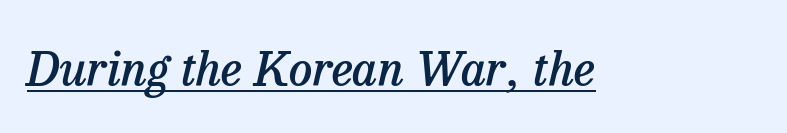
How are the letters spaced? Ordinarily, with no added tracking. Does the type have serifs? Yes, each stem ends in a small foot. Does the lettering tilt? It does — this is italic. The passage shown is typed in a proportional face where columns would drift. Stems and bowls a touch heavier than normal — semibold.
